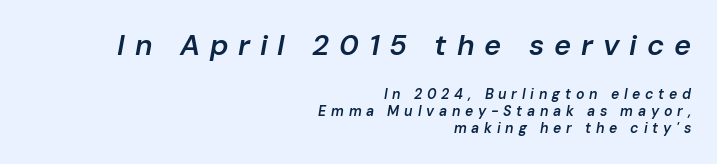
{"italic": "yes", "lean": "right", "slant_degrees": 10, "bold": "semi", "weight": "semibold", "width": "normal", "stroke_contrast": "low", "x_height": "medium", "monospaced": "no", "underline": "no", "align": "right", "line_spacing_ratio": 1.22, "letter_spacing": "wide", "letter_spacing_em": 0.34, "larger_block": "first", "size_ratio": 2.07, "glyph_px": 29}
